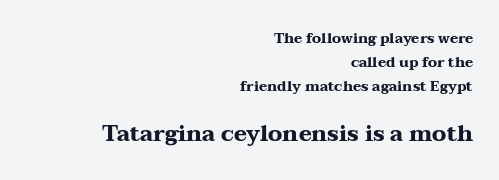
The image shows 22 px bold type, upright; set right-aligned, line spacing 1.71x, normal letter spacing, not underlined; the second (bottom) block is 1.57x larger.
